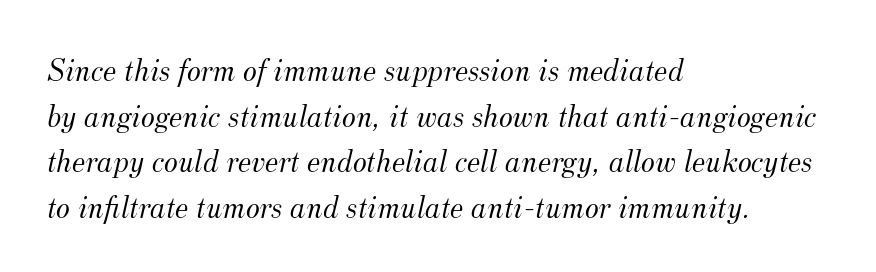
{"serif": "yes", "italic": "yes", "lean": "right", "slant_degrees": 12, "bold": "no", "weight": "light", "width": "normal", "stroke_contrast": "medium", "x_height": "small", "monospaced": "no", "underline": "no", "align": "left", "line_spacing": "normal", "line_spacing_ratio": 1.38, "letter_spacing": "normal", "letter_spacing_em": 0.0, "glyph_px": 33}
